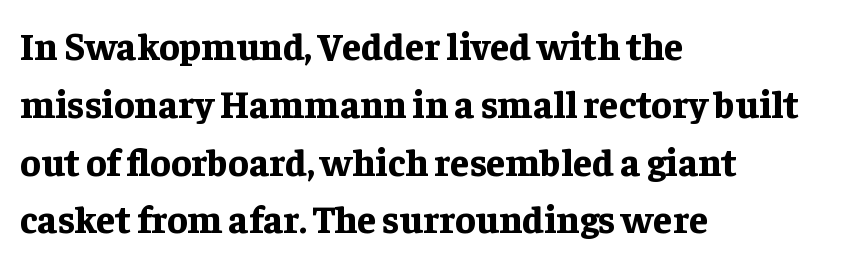
{"serif": "yes", "italic": "no", "bold": "yes", "weight": "bold", "width": "normal", "stroke_contrast": "low", "x_height": "medium", "monospaced": "no", "underline": "no", "align": "left", "line_spacing": "normal", "line_spacing_ratio": 1.52, "letter_spacing": "normal", "letter_spacing_em": 0.0, "glyph_px": 38}
